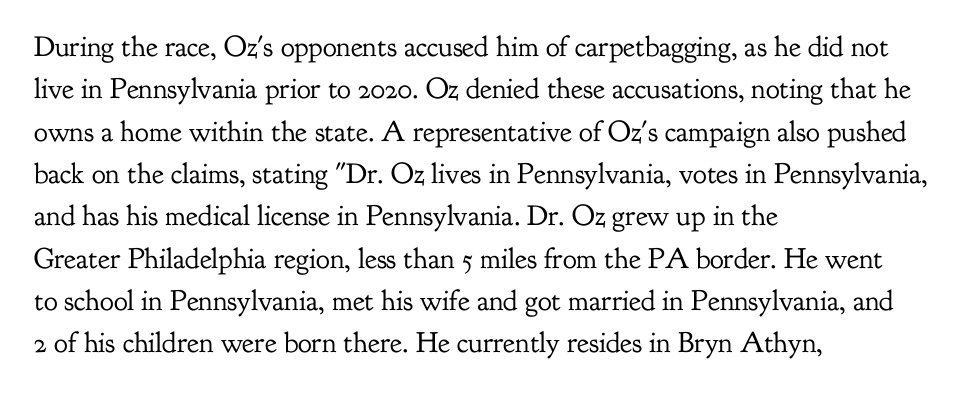
Q: Is the text bold? A: No.
Q: Is the text italic (slanted)? A: No, it is upright.
Q: Is the typeface a serif or a sans-serif typeface? A: Serif.
Q: Is the text underlined? A: No.
Q: How is the paragraph aligned? A: Left-aligned.
Q: Is the spacing between letters normal or unusually wide? A: Normal.
Q: Is the spacing between lines tight, normal or loose? A: Normal.
Q: Width (condensed, normal, or wide)? A: Normal.
Q: Stroke contrast? A: Low.
Q: x-height? A: Small.
Q: Monospaced? A: No.
